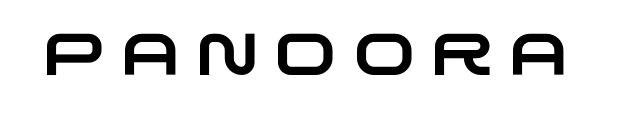
{"serif": "no", "width": "wide", "stroke_contrast": "low", "x_height": "large", "monospaced": "no", "underline": "no", "letter_spacing": "wide", "letter_spacing_em": 0.28, "glyph_px": 59}
